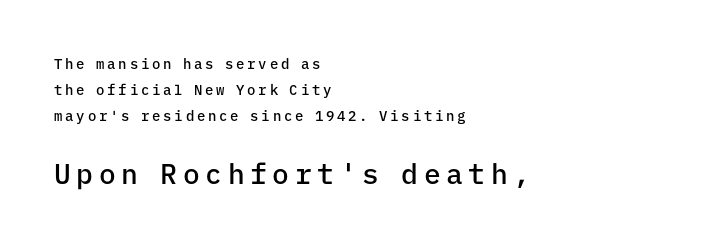
These words are printed semibold, heavier than regular yet not bold. This rendering uses left alignment, leaving the right contour irregular. Do the characters align in a grid? Yes, the font is monospaced. Between one letter and the next there's a generous, obvious gap. Is the lower block the larger one? Yes — the lower block carries the bigger type.
